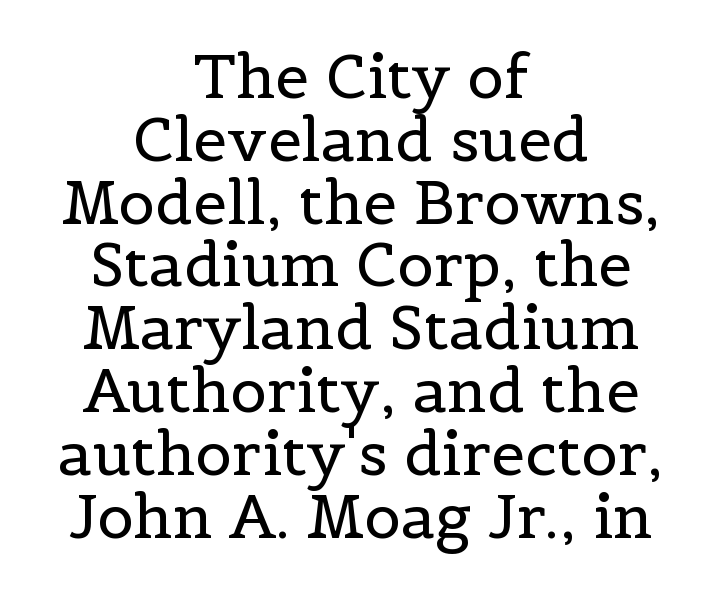
{"serif": "yes", "italic": "no", "bold": "no", "weight": "regular", "width": "normal", "x_height": "medium", "monospaced": "no", "underline": "no", "align": "center", "line_spacing": "tight", "line_spacing_ratio": 1.03, "letter_spacing": "normal", "letter_spacing_em": 0.0, "glyph_px": 61}
